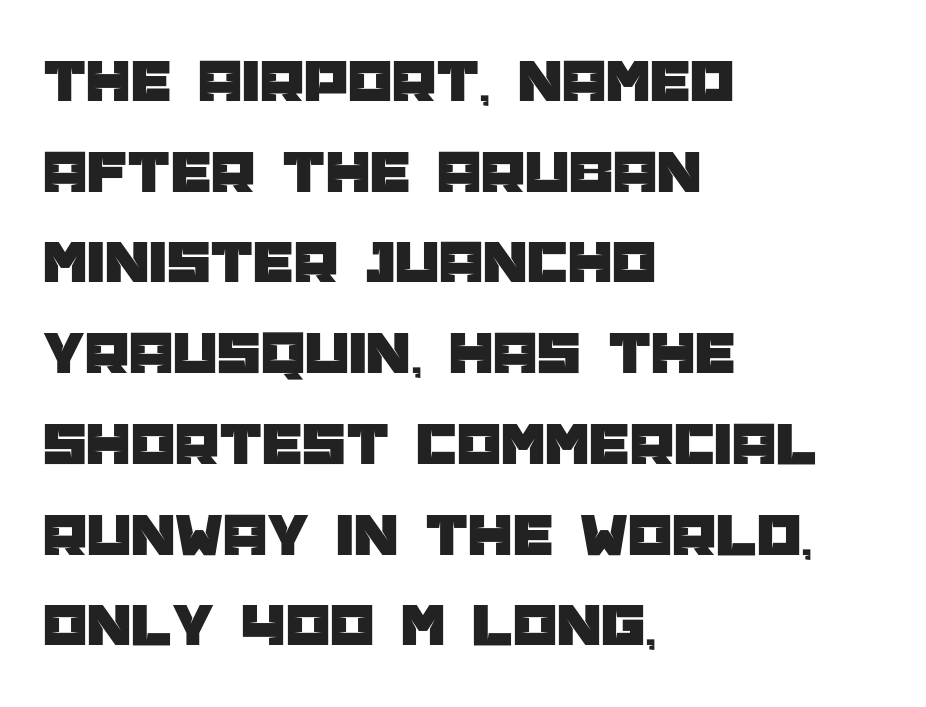
A typesetter would mark this as roman, not italic. Which margin do the lines hug? The left one — the right edge is uneven. Observe the absence of serifs on each vertical stroke in this sample. A bare baseline throughout the passage. A typesetter would call this proportional, since set widths differ per character. The gaps between neighbouring characters are ordinary and unremarkable.
